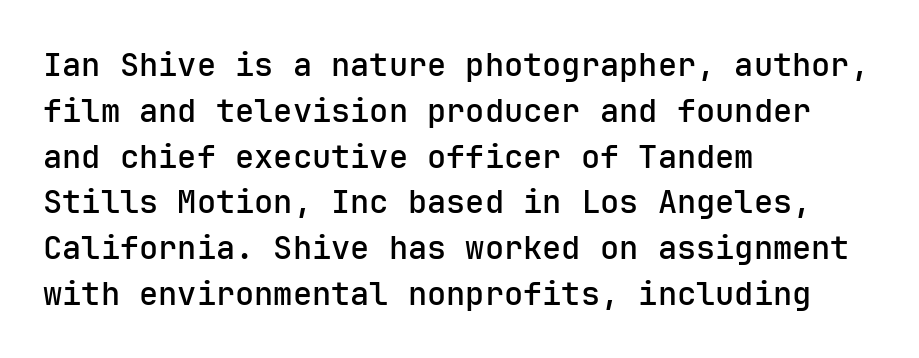
Q: Is the text italic (slanted)? A: No, it is upright.
Q: Is the typeface a serif or a sans-serif typeface? A: Sans-serif.
Q: Is the text underlined? A: No.
Q: How is the paragraph aligned? A: Left-aligned.
Q: Is the spacing between letters normal or unusually wide? A: Normal.
Q: Is the spacing between lines tight, normal or loose? A: Normal.
Q: Width (condensed, normal, or wide)? A: Normal.
Q: Stroke contrast? A: Low.
Q: x-height? A: Medium.
Q: Monospaced? A: Yes.
